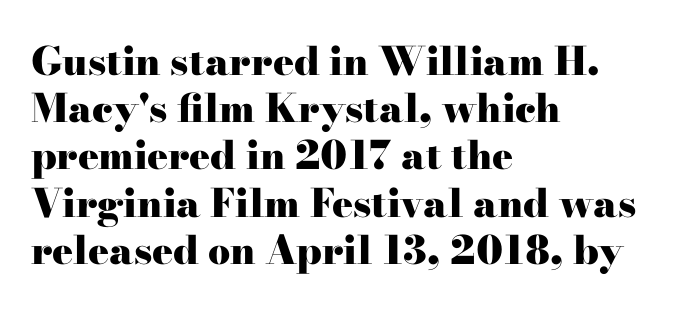
Q: Is the text bold? A: Yes.
Q: Is the text italic (slanted)? A: No, it is upright.
Q: Is the typeface a serif or a sans-serif typeface? A: Serif.
Q: Is the text underlined? A: No.
Q: How is the paragraph aligned? A: Left-aligned.
Q: Is the spacing between letters normal or unusually wide? A: Normal.
Q: Width (condensed, normal, or wide)? A: Wide.
Q: Stroke contrast? A: High.
Q: x-height? A: Small.
Q: Monospaced? A: No.
